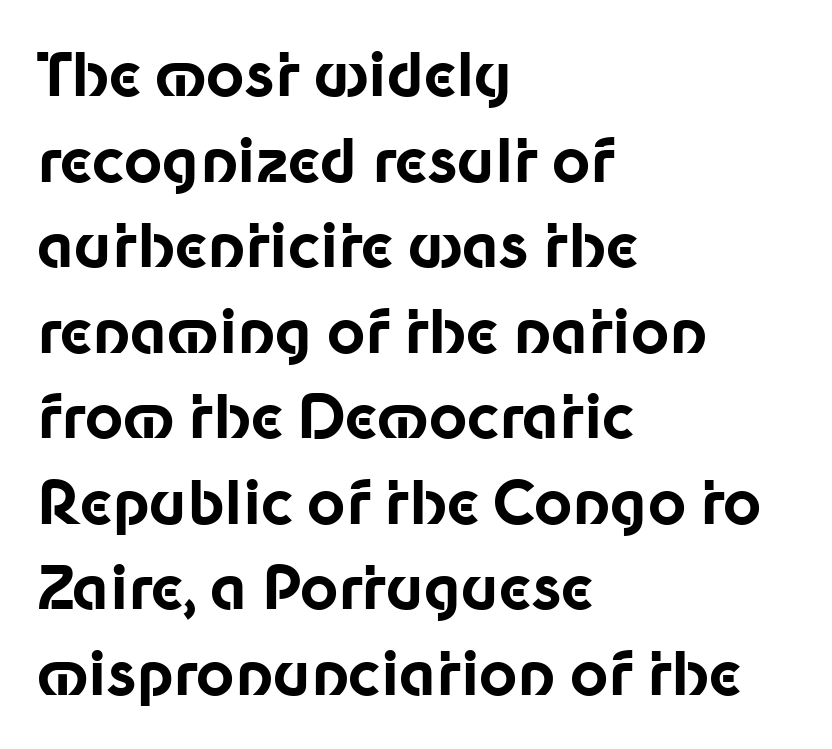
The image shows 59 px bold sans-serif type, upright; set left-aligned, normal line spacing (1.45x), normal letter spacing, not underlined; low stroke contrast and a medium x-height.
